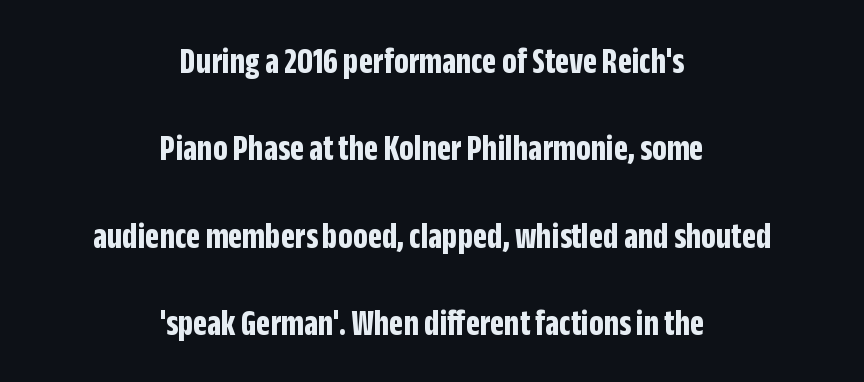
Q: Is the text bold? A: Yes.
Q: Is the text italic (slanted)? A: No, it is upright.
Q: Is the typeface a serif or a sans-serif typeface? A: Sans-serif.
Q: Is the text underlined? A: No.
Q: How is the paragraph aligned? A: Centered.
Q: Is the spacing between letters normal or unusually wide? A: Normal.
Q: Is the spacing between lines tight, normal or loose? A: Loose.
Q: Width (condensed, normal, or wide)? A: Condensed.
Q: Stroke contrast? A: Low.
Q: x-height? A: Large.
Q: Monospaced? A: No.
